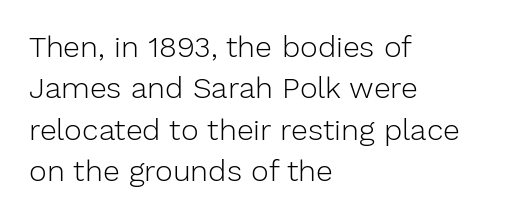
Q: Is the text bold? A: No.
Q: Is the text italic (slanted)? A: No, it is upright.
Q: Is the typeface a serif or a sans-serif typeface? A: Sans-serif.
Q: Is the text underlined? A: No.
Q: How is the paragraph aligned? A: Left-aligned.
Q: Is the spacing between letters normal or unusually wide? A: Normal.
Q: Is the spacing between lines tight, normal or loose? A: Normal.
Q: Width (condensed, normal, or wide)? A: Normal.
Q: Stroke contrast? A: Low.
Q: x-height? A: Medium.
Q: Monospaced? A: No.
